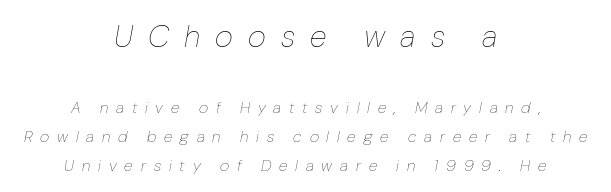
Letter spacing: wide. The typography opts for an oblique posture over an upright one. Compared with a typical body face, this is equally light or lighter still. Each line is balanced around a shared central axis. Think of a printed novel: that variable character pitch is what you see here.
